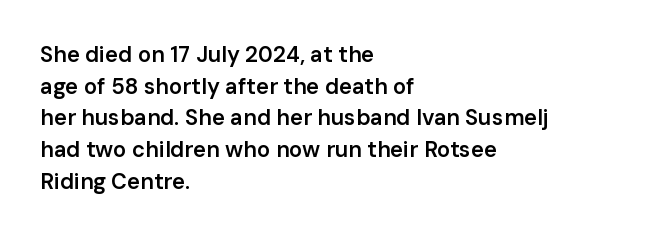
Q: Is the text bold? A: Semi-bold.
Q: Is the text italic (slanted)? A: No, it is upright.
Q: Is the text underlined? A: No.
Q: How is the paragraph aligned? A: Left-aligned.
Q: Is the spacing between letters normal or unusually wide? A: Normal.
Q: Is the spacing between lines tight, normal or loose? A: Normal.
